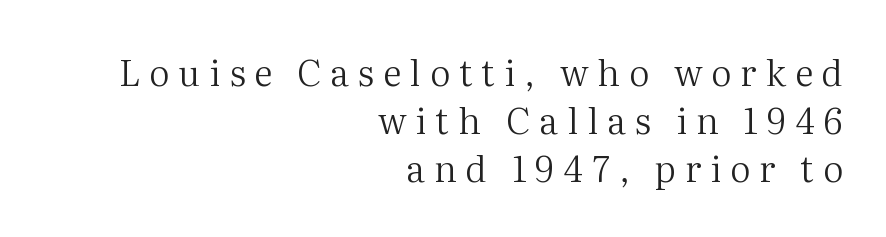
Unmarked baselines from the first word to the last. Each word looks stretched out because of the extra space between its letters. A typesetter would label this face a serif. Proportional: the letters do not fall into vertical columns. Notice how the stems are strictly vertical — no italics here. The paragraph has a hard right edge and a soft left edge.
